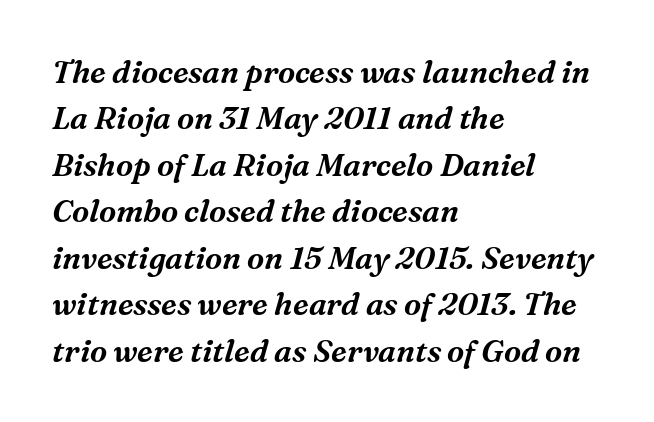
{"serif": "yes", "italic": "yes", "lean": "right", "slant_degrees": 16, "width": "normal", "stroke_contrast": "medium", "x_height": "medium", "monospaced": "no", "underline": "no", "align": "left", "line_spacing": "normal", "line_spacing_ratio": 1.5, "letter_spacing": "normal", "letter_spacing_em": 0.0, "glyph_px": 31}
